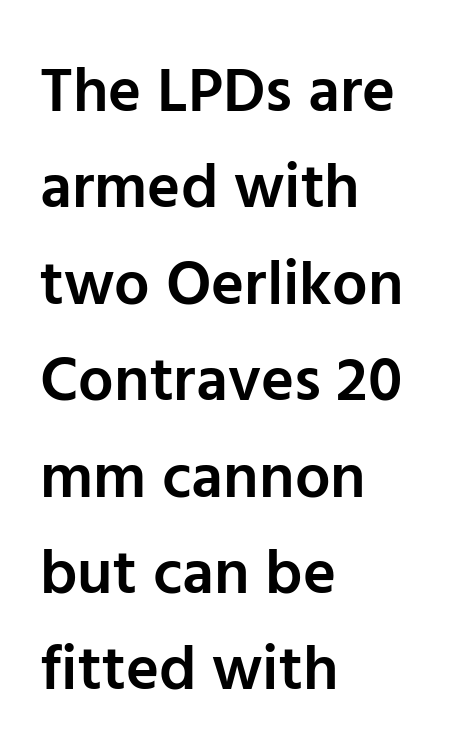
{"serif": "no", "italic": "no", "bold": "semi", "weight": "semibold", "width": "normal", "stroke_contrast": "low", "x_height": "medium", "monospaced": "no", "underline": "no", "align": "left", "line_spacing": "normal", "line_spacing_ratio": 1.53, "letter_spacing": "normal", "letter_spacing_em": 0.0, "glyph_px": 63}
